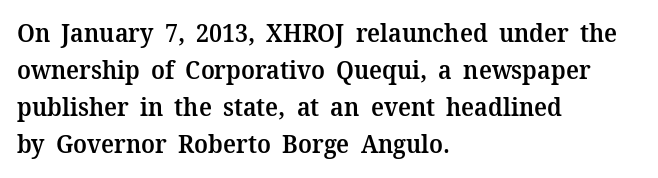
The image shows 25 px text type, upright; set left-aligned, normal line spacing (1.48x), normal letter spacing, not underlined.
